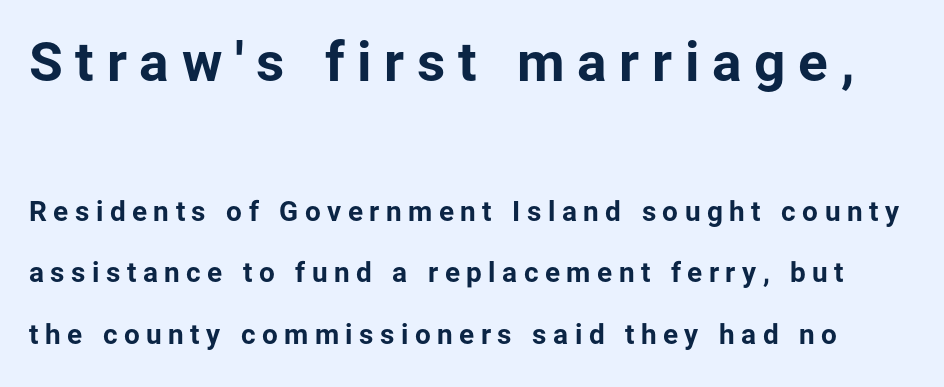
{"serif": "no", "italic": "no", "bold": "yes", "weight": "bold", "width": "normal", "stroke_contrast": "low", "x_height": "medium", "monospaced": "no", "underline": "no", "line_spacing": "loose", "line_spacing_ratio": 2.21, "letter_spacing": "wide", "letter_spacing_em": 0.23, "larger_block": "first", "size_ratio": 1.96, "glyph_px": 55}
